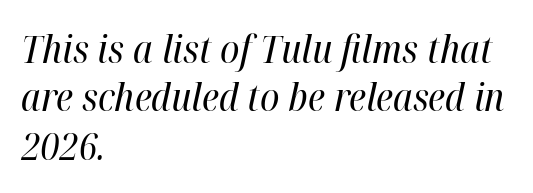
The image shows 39 px regular-weight, condensed type, italic (leaning right); set left-aligned, line spacing 1.24x, normal letter spacing, not underlined; high stroke contrast and a medium x-height.
